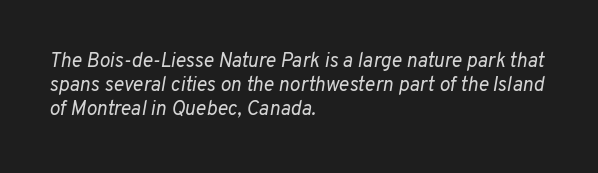
Weight: not bold — regular or lighter. Left-aligned paragraph, ragged on the right. A typesetter would mark this as italic. No word sits above an underline. Words appear dense and cohesive because spacing is normal.
